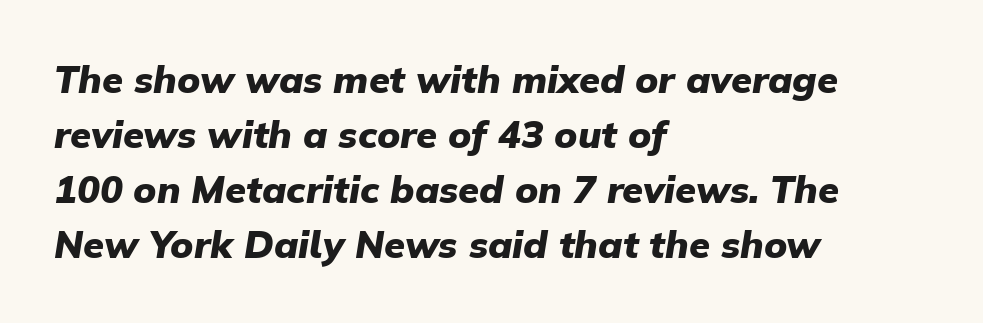
Q: Is the text bold? A: Yes.
Q: Is the text italic (slanted)? A: Yes, it leans right by about 9 degrees.
Q: Is the text underlined? A: No.
Q: How is the paragraph aligned? A: Left-aligned.
Q: Is the spacing between letters normal or unusually wide? A: Normal.
Q: Is the spacing between lines tight, normal or loose? A: Normal.
Q: Width (condensed, normal, or wide)? A: Normal.
Q: Stroke contrast? A: Low.
Q: x-height? A: Medium.
Q: Monospaced? A: No.
